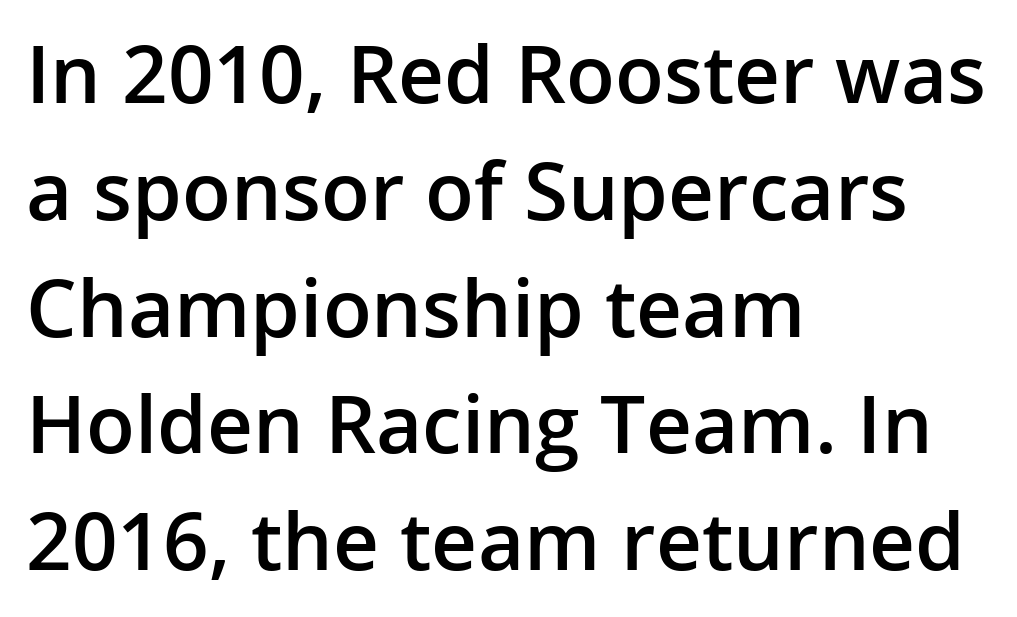
Q: Is the text bold? A: Semi-bold.
Q: Is the text italic (slanted)? A: No, it is upright.
Q: Is the typeface a serif or a sans-serif typeface? A: Sans-serif.
Q: Is the text underlined? A: No.
Q: How is the paragraph aligned? A: Left-aligned.
Q: Is the spacing between letters normal or unusually wide? A: Normal.
Q: Is the spacing between lines tight, normal or loose? A: Normal.
Q: Width (condensed, normal, or wide)? A: Normal.
Q: Stroke contrast? A: Low.
Q: x-height? A: Medium.
Q: Monospaced? A: No.
